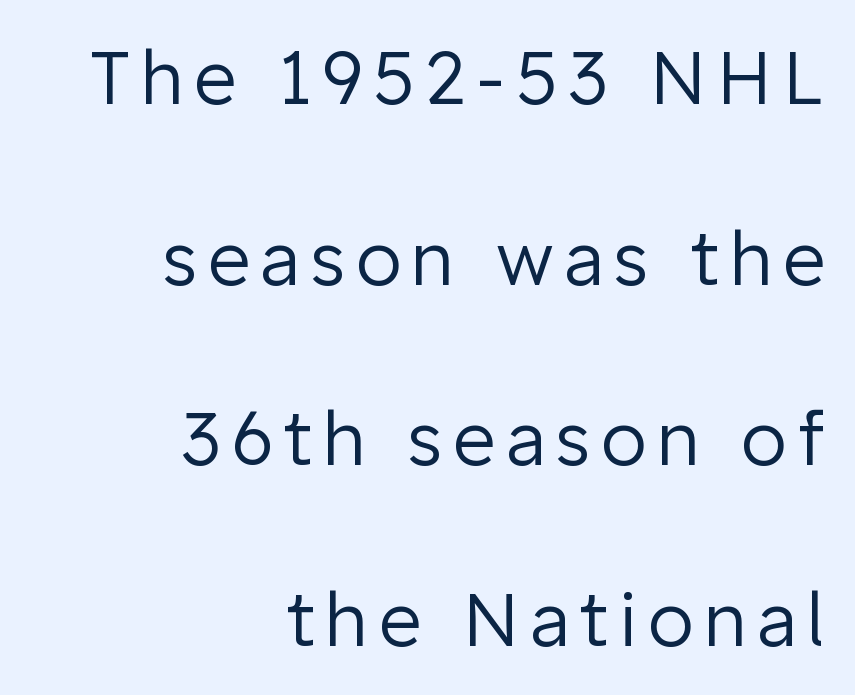
The image shows 74 px regular-weight sans-serif type, upright; set right-aligned, loose line spacing (2.44x), not underlined; low stroke contrast and a medium x-height.
